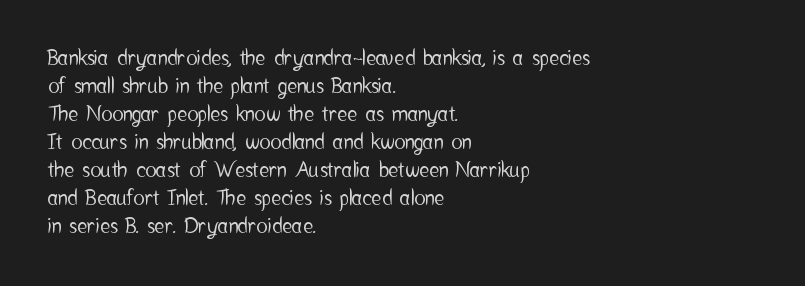
Q: Is the text italic (slanted)? A: No, it is upright.
Q: Is the text underlined? A: No.
Q: How is the paragraph aligned? A: Left-aligned.
Q: Is the spacing between letters normal or unusually wide? A: Normal.
Q: Is the spacing between lines tight, normal or loose? A: Normal.
